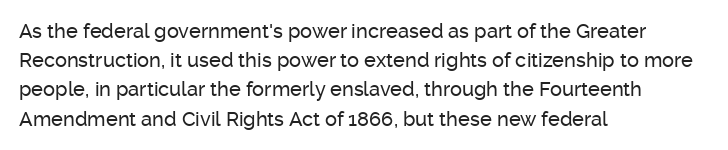
Q: Is the text italic (slanted)? A: No, it is upright.
Q: Is the text underlined? A: No.
Q: How is the paragraph aligned? A: Left-aligned.
Q: Is the spacing between letters normal or unusually wide? A: Normal.
Q: Is the spacing between lines tight, normal or loose? A: Normal.
